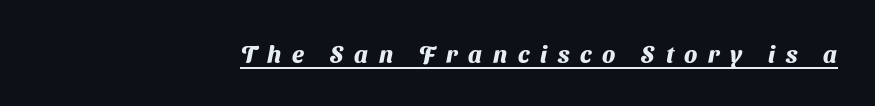
The image shows 24 px bold type; set right-aligned, unusually wide letter spacing (+0.45 em), underlined.
